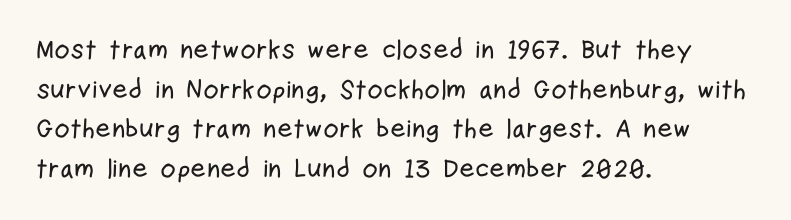
Q: Is the text italic (slanted)? A: No, it is upright.
Q: Is the text underlined? A: No.
Q: How is the paragraph aligned? A: Left-aligned.
Q: Is the spacing between letters normal or unusually wide? A: Normal.
Q: Is the spacing between lines tight, normal or loose? A: Normal.
